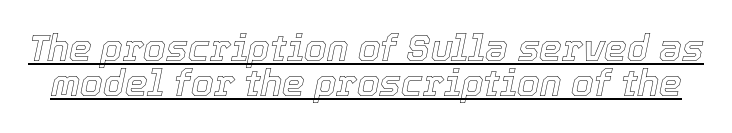
Decoration check: the copy is underlined. When letters slant like this, we call the style italic. Characters follow at the spacing the type designer built in. A typesetter would call this leading minimal, almost set solid. Do the characters align in a grid? No, the font is proportional.
